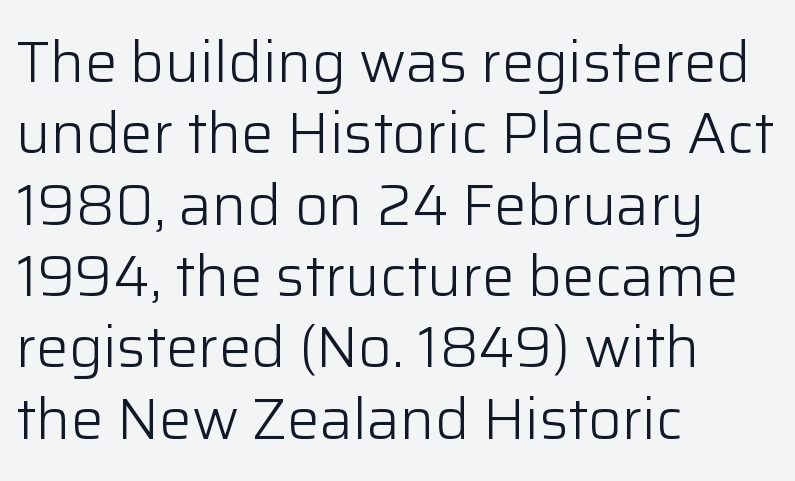
Is this a fixed-width face? No — the glyphs have proportional, varying widths. Classification — sans serif. The strokes carry an ordinary text weight at most. The rendering anchors every line to the left-hand side. Quick note: not italic, upright. Nobody touched the tracking dial on this one.
